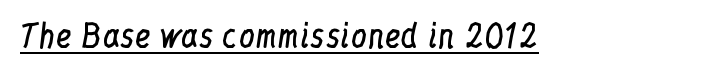
{"serif": "yes", "bold": "no", "weight": "regular", "width": "condensed", "stroke_contrast": "low", "x_height": "medium", "monospaced": "no", "underline": "yes", "letter_spacing": "normal", "letter_spacing_em": 0.0, "glyph_px": 32}
